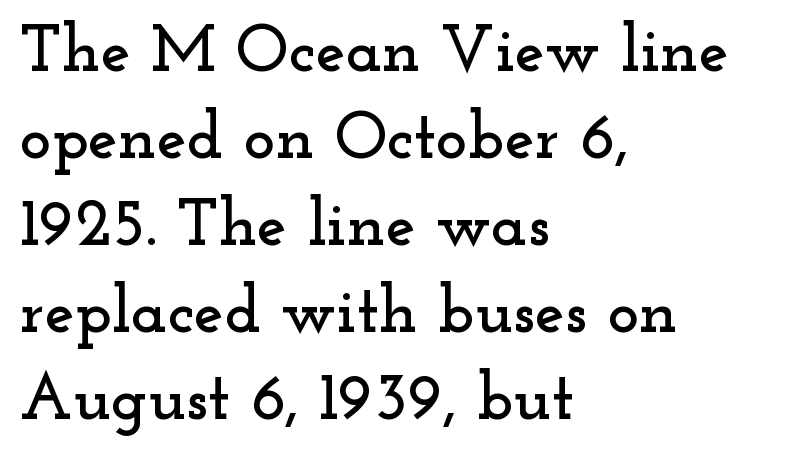
{"serif": "yes", "italic": "no", "width": "wide", "stroke_contrast": "low", "x_height": "small", "monospaced": "no", "underline": "no", "align": "left", "line_spacing": "normal", "line_spacing_ratio": 1.3, "letter_spacing": "normal", "letter_spacing_em": 0.0, "glyph_px": 67}
